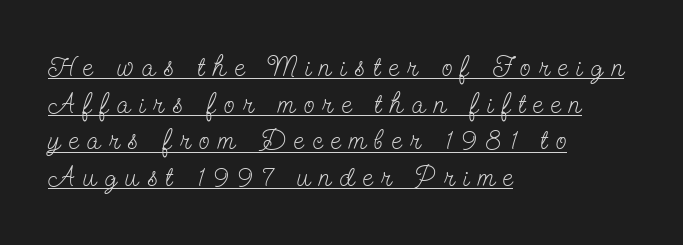
{"serif": "yes", "bold": "no", "weight": "light", "width": "condensed", "stroke_contrast": "low", "x_height": "small", "monospaced": "no", "underline": "yes", "align": "left", "line_spacing": "normal", "line_spacing_ratio": 1.31, "letter_spacing": "wide", "letter_spacing_em": 0.31, "glyph_px": 28}
